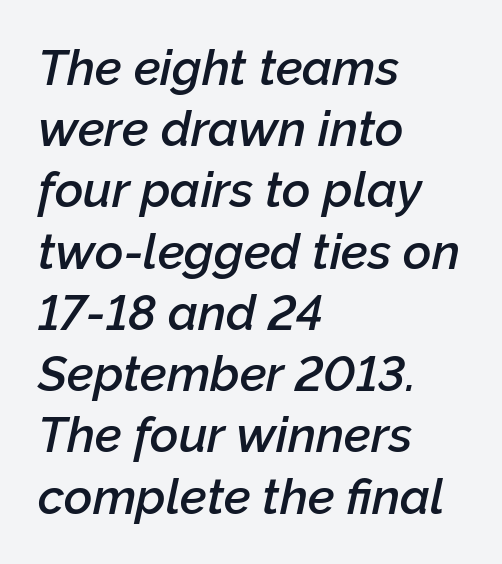
{"italic": "yes", "lean": "right", "slant_degrees": 12, "bold": "semi", "weight": "semibold", "width": "normal", "stroke_contrast": "low", "x_height": "medium", "monospaced": "no", "underline": "no", "align": "left", "line_spacing": "normal", "line_spacing_ratio": 1.25, "letter_spacing": "normal", "letter_spacing_em": 0.0, "glyph_px": 49}
